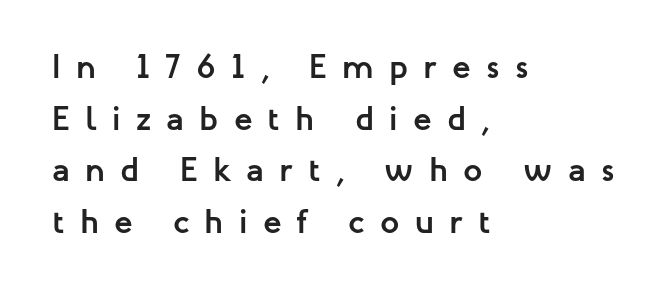
Do the characters align in a grid? No, the font is proportional. What's the leading like? Ordinary, nothing unusual. A typesetter would label this face a sans. The sample has been set heavy, in full bold.
